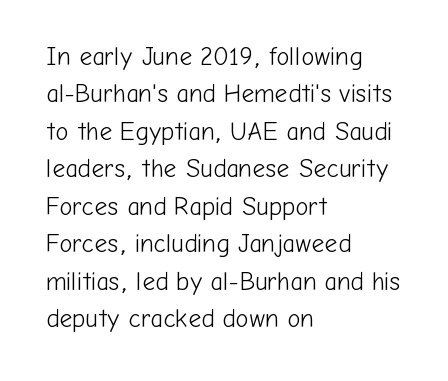
The image shows 25 px text type, upright; set left-aligned, normal line spacing (1.5x), normal letter spacing, not underlined.
